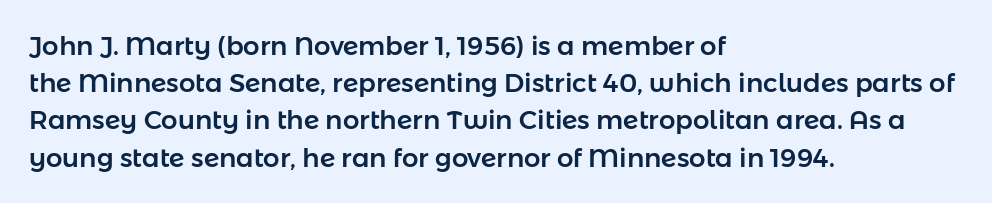
The image shows 26 px text type, upright; set left-aligned, normal line spacing (1.43x), normal letter spacing, not underlined.
